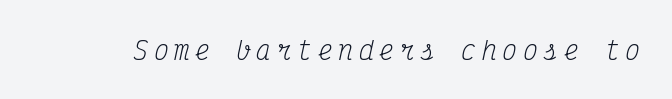
Emphasis-style slanted type is in use. Type without underlining. The typesetting does not lean heavy: it is not bold. Look at the tracking — it's clearly loosened, letters drifting apart.
